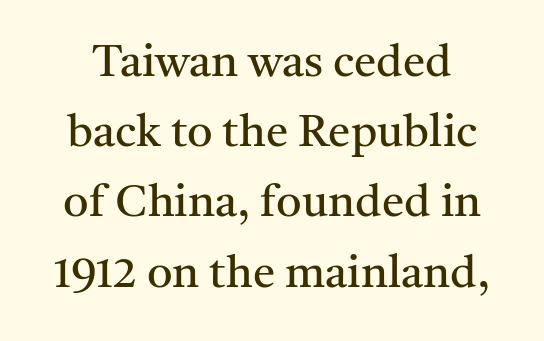
{"serif": "yes", "italic": "no", "bold": "no", "weight": "regular", "width": "normal", "stroke_contrast": "medium", "x_height": "medium", "monospaced": "no", "underline": "no", "line_spacing": "normal", "line_spacing_ratio": 1.56, "letter_spacing": "normal", "letter_spacing_em": 0.0, "glyph_px": 45}
